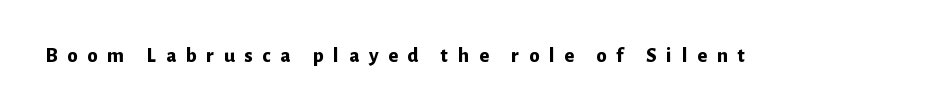
{"italic": "no", "bold": "yes", "underline": "no", "letter_spacing": "wide", "letter_spacing_em": 0.46, "glyph_px": 21}
